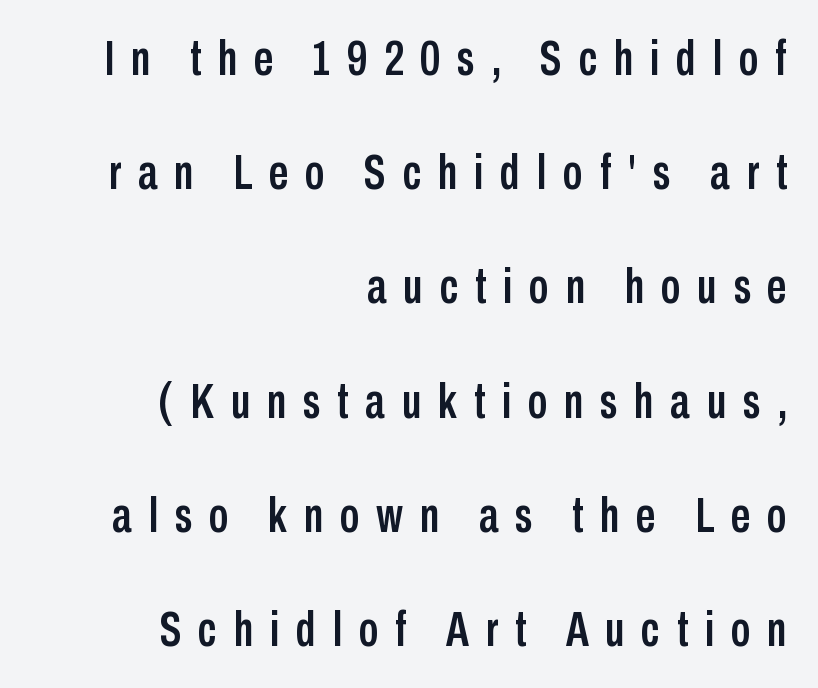
The image shows 49 px condensed sans-serif type, upright; set right-aligned, loose line spacing (2.33x), unusually wide letter spacing (+0.34 em), not underlined; low stroke contrast and a medium x-height.
